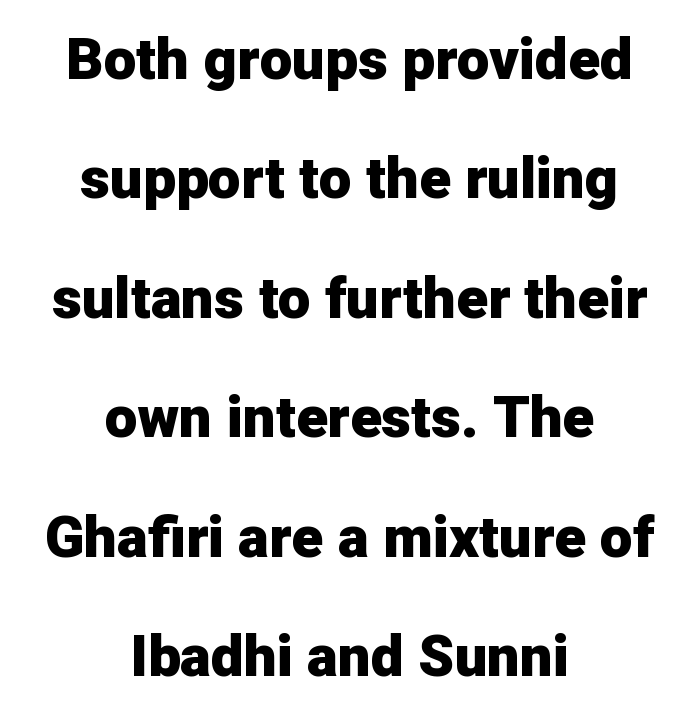
{"serif": "no", "italic": "no", "bold": "yes", "weight": "heavy", "width": "normal", "stroke_contrast": "low", "x_height": "medium", "monospaced": "no", "underline": "no", "align": "center", "line_spacing": "loose", "line_spacing_ratio": 2.06, "letter_spacing": "normal", "letter_spacing_em": 0.0, "glyph_px": 58}
